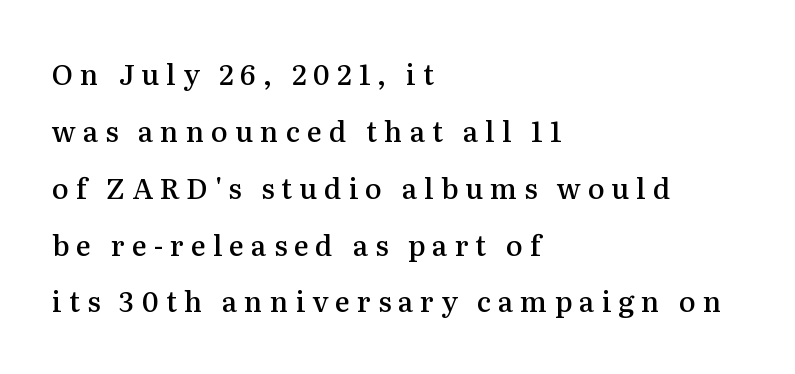
Q: Is the text bold? A: Semi-bold.
Q: Is the text italic (slanted)? A: No, it is upright.
Q: Is the typeface a serif or a sans-serif typeface? A: Serif.
Q: Is the text underlined? A: No.
Q: How is the paragraph aligned? A: Left-aligned.
Q: Is the spacing between letters normal or unusually wide? A: Unusually wide.
Q: Is the spacing between lines tight, normal or loose? A: Loose.
Q: Width (condensed, normal, or wide)? A: Normal.
Q: Stroke contrast? A: Medium.
Q: x-height? A: Medium.
Q: Monospaced? A: No.
